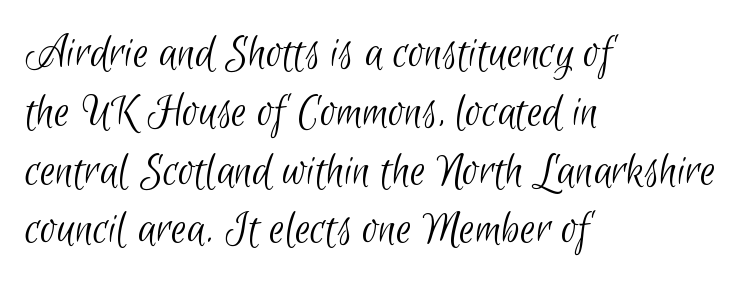
The image shows 49 px light, condensed sans-serif type; set left-aligned, line spacing 1.2x, normal letter spacing, not underlined; low stroke contrast and a small x-height.
